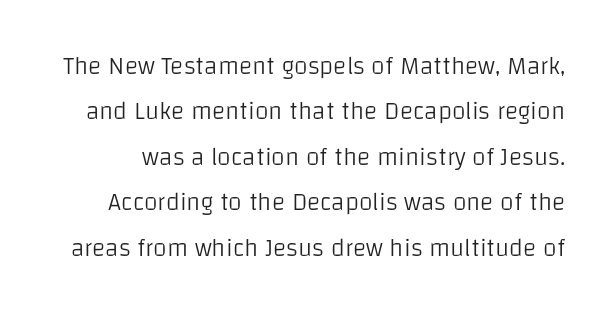
{"italic": "no", "bold": "no", "underline": "no", "line_spacing_ratio": 1.82, "letter_spacing": "normal", "letter_spacing_em": 0.0, "glyph_px": 25}
